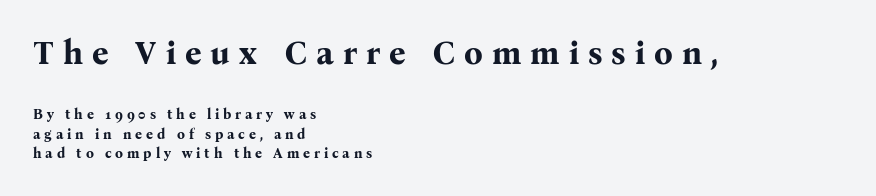
Q: Is the text bold? A: Yes.
Q: Is the text italic (slanted)? A: No, it is upright.
Q: Is the typeface a serif or a sans-serif typeface? A: Serif.
Q: Is the text underlined? A: No.
Q: How is the paragraph aligned? A: Left-aligned.
Q: Is the spacing between letters normal or unusually wide? A: Unusually wide.
Q: Is the spacing between lines tight, normal or loose? A: Normal.
Q: Which block of text is set in a larger size, the first (top) or the second (bottom)? A: The first (top) one.
Q: Width (condensed, normal, or wide)? A: Normal.
Q: Stroke contrast? A: Medium.
Q: x-height? A: Medium.
Q: Monospaced? A: No.
